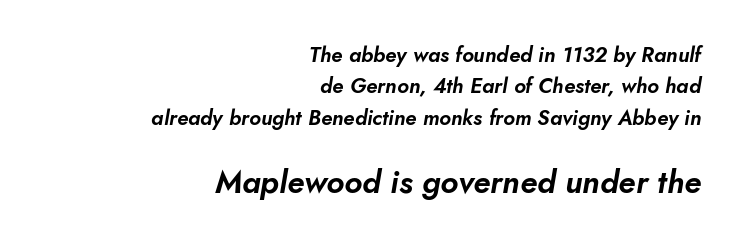
The baseline area is clear. The line texture is even and compact thanks to regular tracking. This sample has the flowing, uneven cadence of proportional lettering. The letters in the lower block stand taller than those in the block above.
